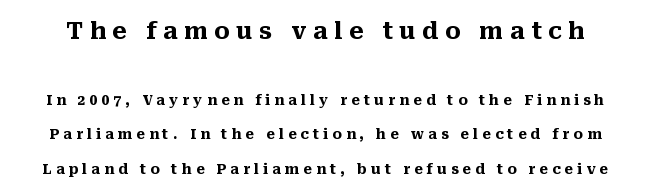
The image shows 23 px bold type, upright; set loose line spacing (2.46x), unusually wide letter spacing (+0.29 em), not underlined; the first (top) block is 1.64x larger.
